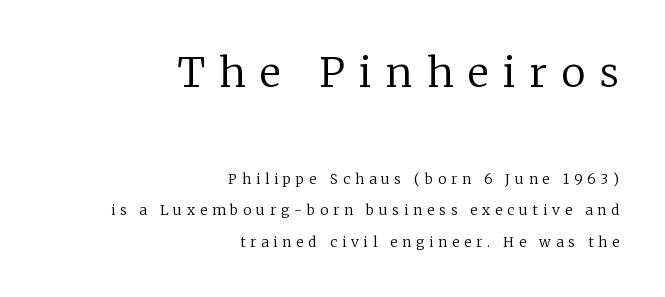
Q: Is the text bold? A: No.
Q: Is the text italic (slanted)? A: No, it is upright.
Q: Is the typeface a serif or a sans-serif typeface? A: Serif.
Q: Is the text underlined? A: No.
Q: How is the paragraph aligned? A: Right-aligned.
Q: Is the spacing between letters normal or unusually wide? A: Unusually wide.
Q: Is the spacing between lines tight, normal or loose? A: Loose.
Q: Which block of text is set in a larger size, the first (top) or the second (bottom)? A: The first (top) one.
Q: Width (condensed, normal, or wide)? A: Normal.
Q: Stroke contrast? A: Low.
Q: x-height? A: Medium.
Q: Monospaced? A: No.
